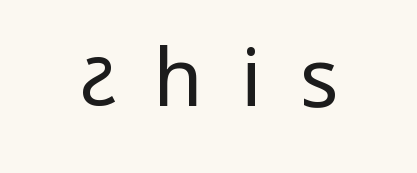
The image shows 80 px regular-weight, condensed sans-serif type, upright; set centered, unusually wide letter spacing (+0.48 em), not underlined; low stroke contrast.
